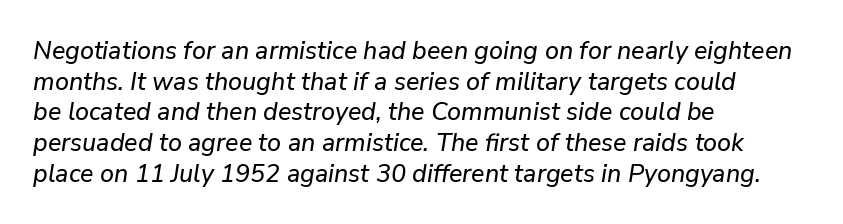
{"italic": "yes", "lean": "right", "slant_degrees": 9, "underline": "no", "align": "left", "line_spacing_ratio": 1.23, "letter_spacing": "normal", "letter_spacing_em": 0.0, "glyph_px": 25}
